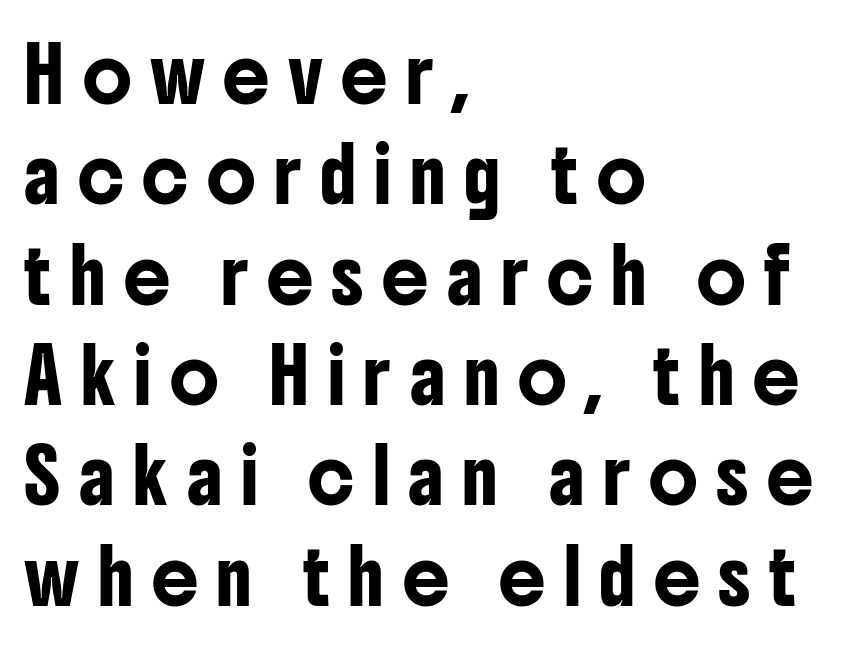
{"serif": "no", "italic": "no", "width": "condensed", "stroke_contrast": "low", "x_height": "medium", "monospaced": "no", "underline": "no", "align": "left", "line_spacing": "loose", "line_spacing_ratio": 1.93, "letter_spacing": "wide", "letter_spacing_em": 0.36, "glyph_px": 52}
